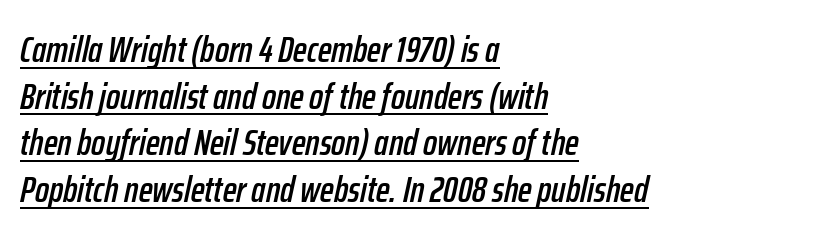
Q: Is the text italic (slanted)? A: Yes, it leans right by about 12 degrees.
Q: Is the text underlined? A: Yes.
Q: How is the paragraph aligned? A: Left-aligned.
Q: Is the spacing between letters normal or unusually wide? A: Normal.
Q: Is the spacing between lines tight, normal or loose? A: Normal.
Q: Width (condensed, normal, or wide)? A: Condensed.
Q: Stroke contrast? A: Low.
Q: x-height? A: Medium.
Q: Monospaced? A: No.
